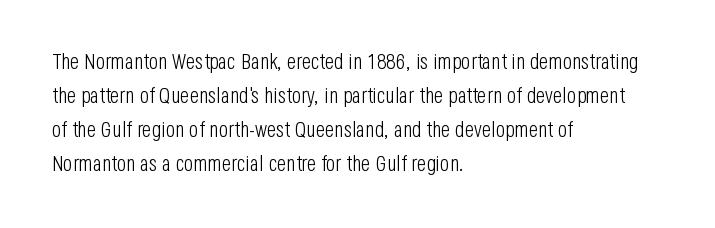
Caption: multi-line text, flush left, ragged right. Rendered with straight, roman letterforms. Beneath every word, the page is bare. Weight: not bold — regular or lighter. Nobody touched the tracking dial on this one. Vertically, the passage feels balanced, rows spaced as you'd expect.
